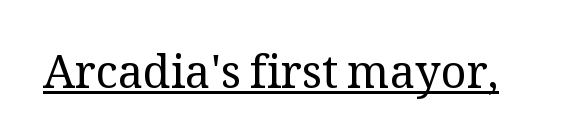
{"serif": "yes", "italic": "no", "bold": "no", "weight": "regular", "width": "normal", "stroke_contrast": "medium", "x_height": "medium", "monospaced": "no", "underline": "yes", "letter_spacing": "normal", "letter_spacing_em": 0.0, "glyph_px": 45}
